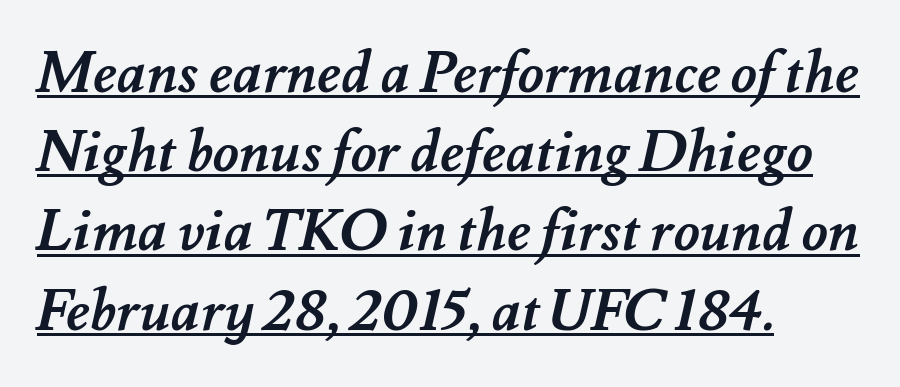
Q: Is the text bold? A: Yes.
Q: Is the text underlined? A: Yes.
Q: How is the paragraph aligned? A: Left-aligned.
Q: Is the spacing between letters normal or unusually wide? A: Normal.
Q: Is the spacing between lines tight, normal or loose? A: Normal.
Q: Width (condensed, normal, or wide)? A: Normal.
Q: Stroke contrast? A: Medium.
Q: x-height? A: Small.
Q: Monospaced? A: No.
